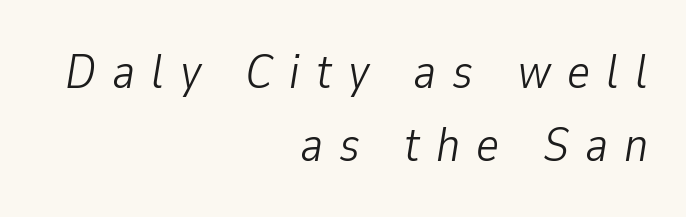
This is oblique type, the kind used for emphasis or titles. A bare baseline throughout the passage. This sample uses expanded letter spacing, leaving extra air between glyphs. The typeface has the unassuming heft of standard copy or less.
